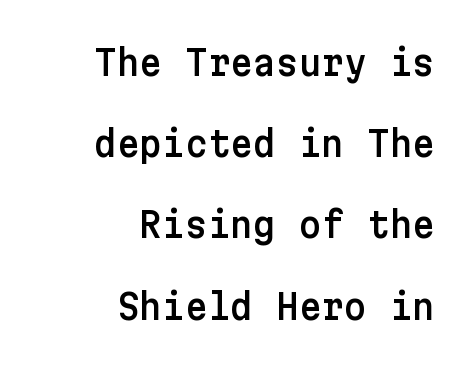
The image shows 35 px sans-serif type, upright; set right-aligned, loose line spacing (2.32x), normal letter spacing, not underlined; low stroke contrast and a medium x-height.
